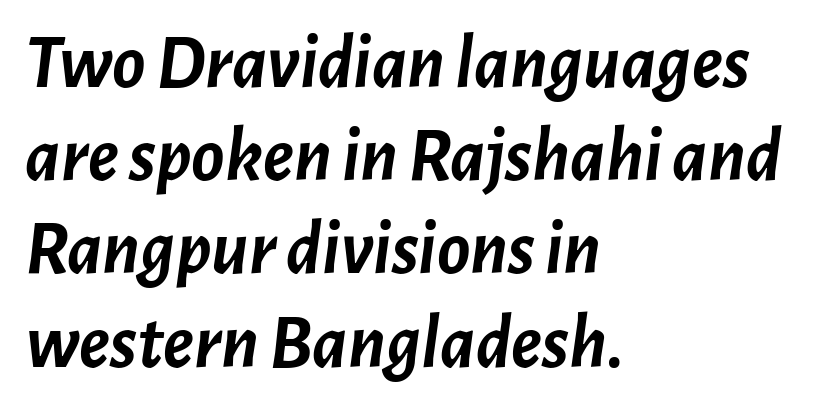
{"italic": "yes", "lean": "right", "slant_degrees": 7, "bold": "yes", "weight": "semibold", "width": "normal", "stroke_contrast": "low", "x_height": "medium", "monospaced": "no", "underline": "no", "align": "left", "line_spacing_ratio": 1.21, "letter_spacing": "normal", "letter_spacing_em": 0.0, "glyph_px": 77}
